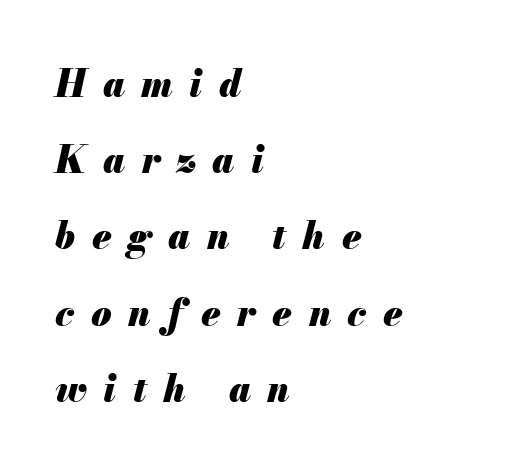
Short note: letters widely spaced. Pretty heavy lettering here — definitely bold. Horizontally, the lines are justified to the leading edge only. Character widths vary here, with narrow letters taking less room than wide ones.
